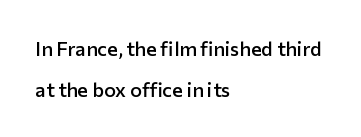
Q: Is the text bold? A: Semi-bold.
Q: Is the text italic (slanted)? A: No, it is upright.
Q: Is the text underlined? A: No.
Q: How is the paragraph aligned? A: Left-aligned.
Q: Is the spacing between letters normal or unusually wide? A: Normal.
Q: Is the spacing between lines tight, normal or loose? A: Loose.
